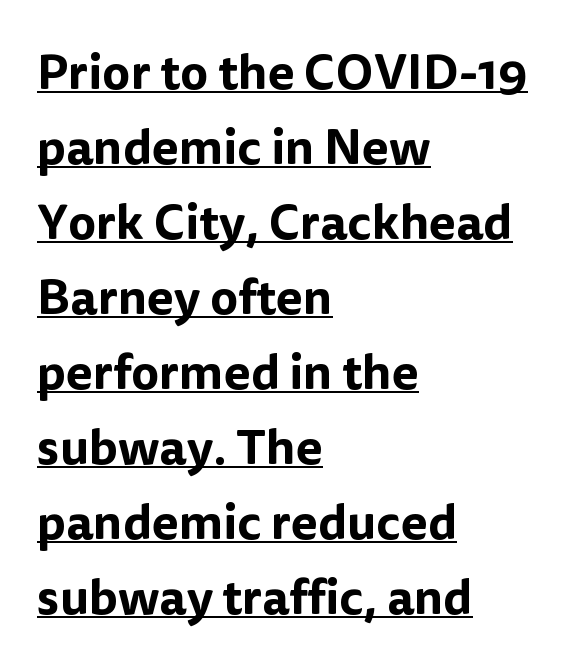
The letters carry no serifs — their stems end cleanly without finishing strokes. The line-height multiplier appears to be the usual default. A student would call this left alignment; a typographer would say flush left, rag right. You can tell it's not italic because the verticals are truly vertical. Do the characters align in a grid? No, the font is proportional. This sample uses plain, unmodified letter spacing.
